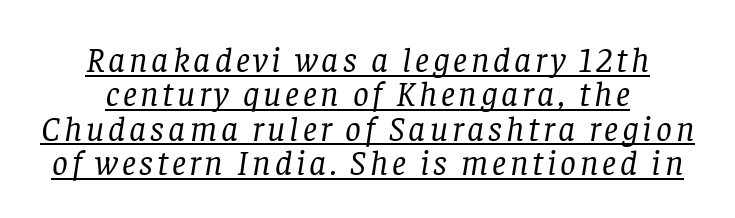
Neither beginnings nor endings align; midpoints do. On a weight scale, this lands at 450 or below. Each new line begins almost immediately beneath the previous one. When letters slant like this, we call the style italic.
